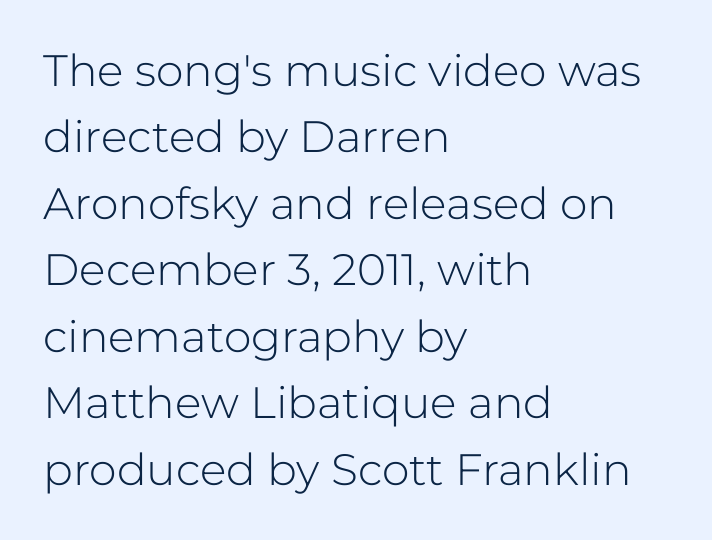
The image shows 44 px light sans-serif type, upright; set left-aligned, normal line spacing (1.51x), normal letter spacing, not underlined; low stroke contrast and a medium x-height.
